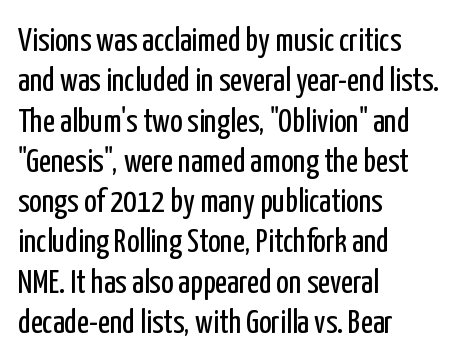
Nothing heavy about these letters — not bold at all. Notice how the stems are strictly vertical — no italics here. Font category for this specimen: sans-serif. A student would call this left alignment; a typographer would say flush left, rag right.
